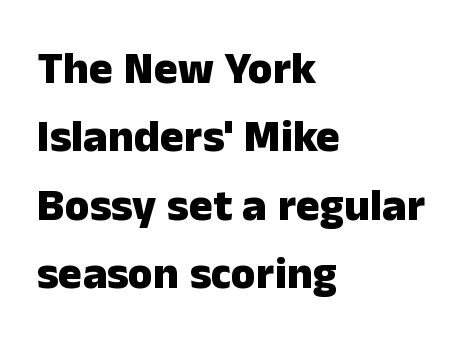
This sample uses plain, unmodified letter spacing. The passage shown stacks its lines at a standard gap. Typeset ragged right — the left edge is the straight one. When letters stand straight like this, we call the style roman or upright. Classification — sans serif.
